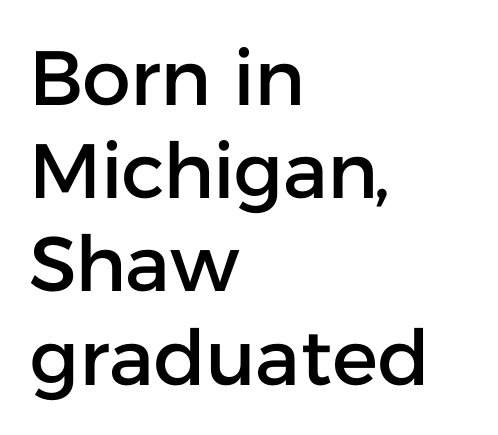
Q: Is the text italic (slanted)? A: No, it is upright.
Q: Is the typeface a serif or a sans-serif typeface? A: Sans-serif.
Q: Is the text underlined? A: No.
Q: How is the paragraph aligned? A: Left-aligned.
Q: Is the spacing between letters normal or unusually wide? A: Normal.
Q: Width (condensed, normal, or wide)? A: Normal.
Q: Stroke contrast? A: Low.
Q: x-height? A: Medium.
Q: Monospaced? A: No.
